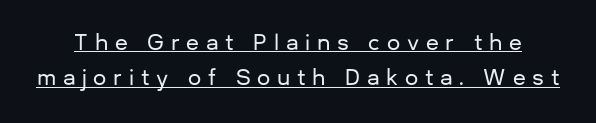
{"italic": "no", "underline": "yes", "line_spacing": "normal", "line_spacing_ratio": 1.68, "letter_spacing": "wide", "letter_spacing_em": 0.32, "glyph_px": 21}
